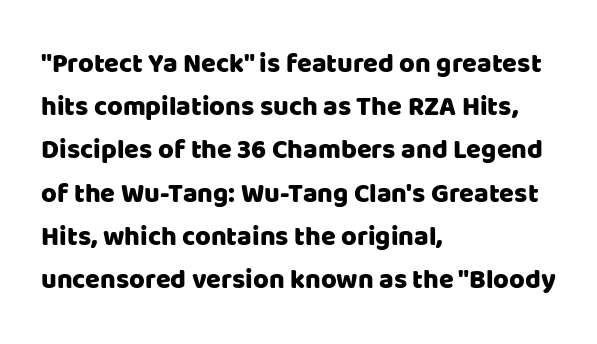
The image shows 27 px text type, upright; set left-aligned, normal line spacing (1.6x), normal letter spacing, not underlined.
